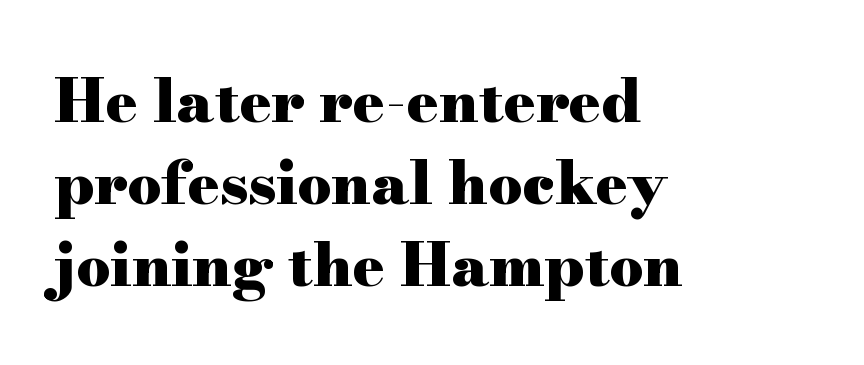
Does the leading feel generous? No, just average. Each letter keeps its own natural width here, so spacing adapts to shape. These lines keep a tight, regular rhythm from letter to letter. If you drew a ruler down the left edge, every line would touch it. A serif font was chosen for this passage. Pretty heavy lettering here — definitely bold.
